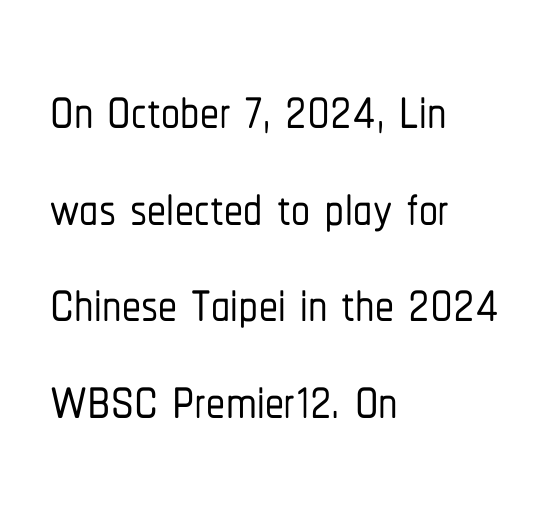
Q: Is the text italic (slanted)? A: No, it is upright.
Q: Is the typeface a serif or a sans-serif typeface? A: Sans-serif.
Q: Is the text underlined? A: No.
Q: How is the paragraph aligned? A: Left-aligned.
Q: Is the spacing between letters normal or unusually wide? A: Normal.
Q: Is the spacing between lines tight, normal or loose? A: Normal.
Q: Width (condensed, normal, or wide)? A: Condensed.
Q: Stroke contrast? A: Low.
Q: x-height? A: Medium.
Q: Monospaced? A: No.
